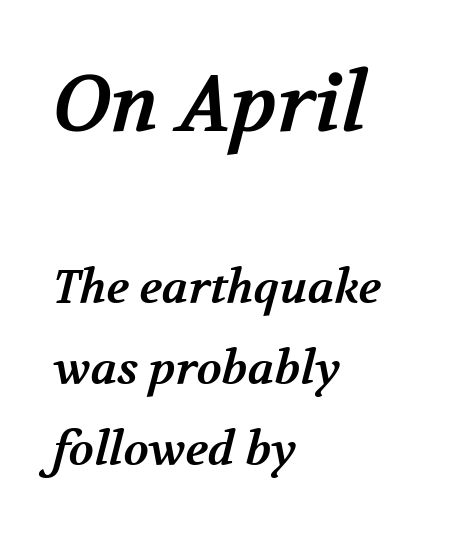
{"serif": "yes", "bold": "yes", "weight": "bold", "width": "normal", "stroke_contrast": "medium", "x_height": "medium", "monospaced": "no", "underline": "no", "align": "left", "line_spacing_ratio": 1.76, "letter_spacing": "normal", "letter_spacing_em": 0.0, "larger_block": "first", "size_ratio": 1.74, "glyph_px": 80}
